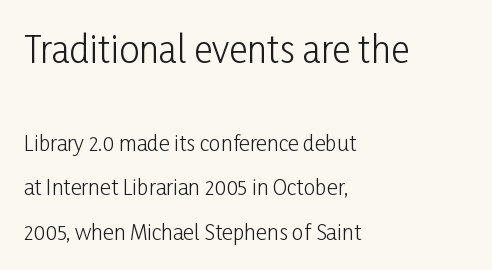
Q: Is the text bold? A: No.
Q: Is the text italic (slanted)? A: No, it is upright.
Q: Is the typeface a serif or a sans-serif typeface? A: Sans-serif.
Q: Is the text underlined? A: No.
Q: How is the paragraph aligned? A: Left-aligned.
Q: Is the spacing between letters normal or unusually wide? A: Normal.
Q: Is the spacing between lines tight, normal or loose? A: Loose.
Q: Which block of text is set in a larger size, the first (top) or the second (bottom)? A: The first (top) one.
Q: Width (condensed, normal, or wide)? A: Condensed.
Q: Stroke contrast? A: Low.
Q: x-height? A: Medium.
Q: Monospaced? A: No.
